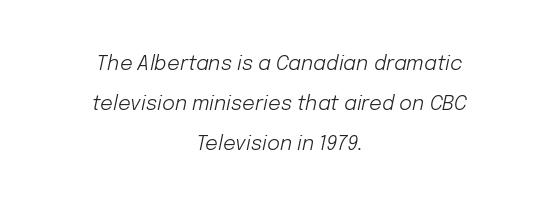
Q: Is the text bold? A: No.
Q: Is the text italic (slanted)? A: Yes, it leans right by about 12 degrees.
Q: Is the text underlined? A: No.
Q: How is the paragraph aligned? A: Centered.
Q: Is the spacing between letters normal or unusually wide? A: Normal.
Q: Is the spacing between lines tight, normal or loose? A: Loose.
